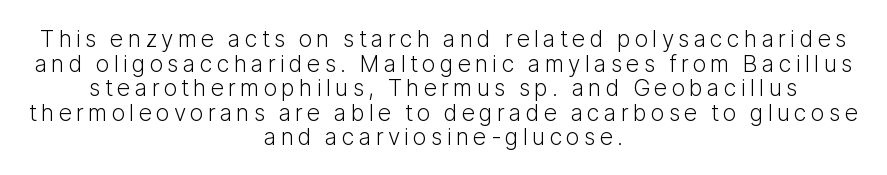
Q: Is the text bold? A: No.
Q: Is the text italic (slanted)? A: No, it is upright.
Q: Is the text underlined? A: No.
Q: How is the paragraph aligned? A: Centered.
Q: Is the spacing between lines tight, normal or loose? A: Tight.
